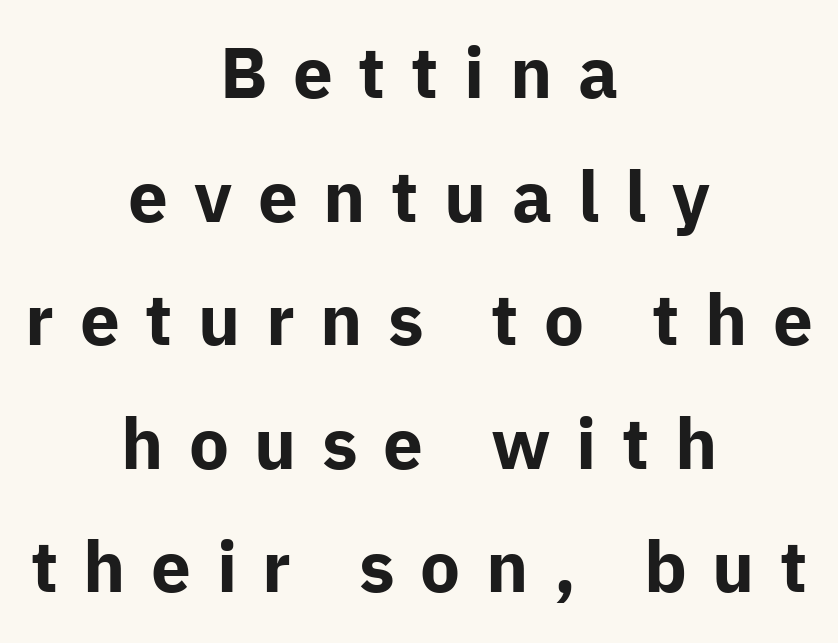
Q: Is the text bold? A: Yes.
Q: Is the text italic (slanted)? A: No, it is upright.
Q: Is the typeface a serif or a sans-serif typeface? A: Sans-serif.
Q: Is the text underlined? A: No.
Q: How is the paragraph aligned? A: Centered.
Q: Is the spacing between letters normal or unusually wide? A: Unusually wide.
Q: Width (condensed, normal, or wide)? A: Normal.
Q: Stroke contrast? A: Low.
Q: x-height? A: Medium.
Q: Monospaced? A: No.
